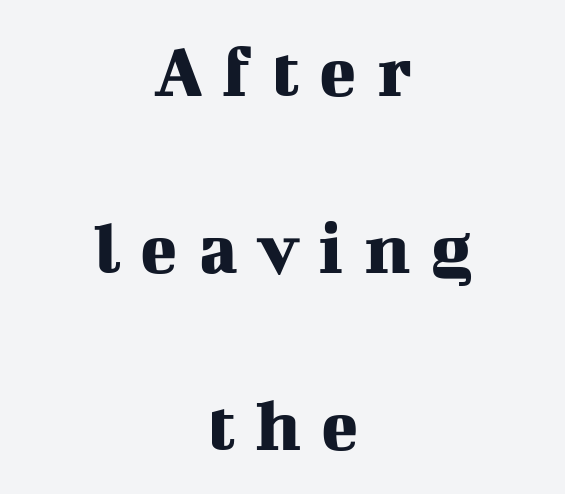
Honestly, the rows look like they've been pulled way apart. Proportional: the letters do not fall into vertical columns. The face used here is seriffed, in the tradition of book romans. Is the block centered? Yes — each line is placed symmetrically about the middle.
